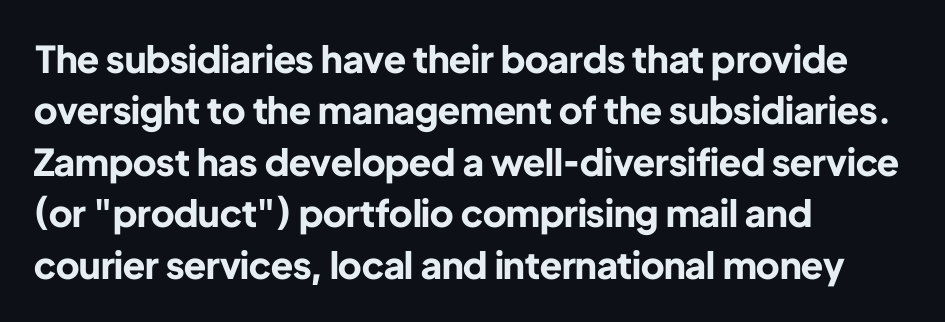
{"serif": "no", "italic": "no", "bold": "yes", "weight": "bold", "width": "normal", "stroke_contrast": "low", "x_height": "medium", "monospaced": "no", "underline": "no", "align": "left", "line_spacing": "normal", "line_spacing_ratio": 1.39, "letter_spacing": "normal", "letter_spacing_em": 0.0, "glyph_px": 37}
